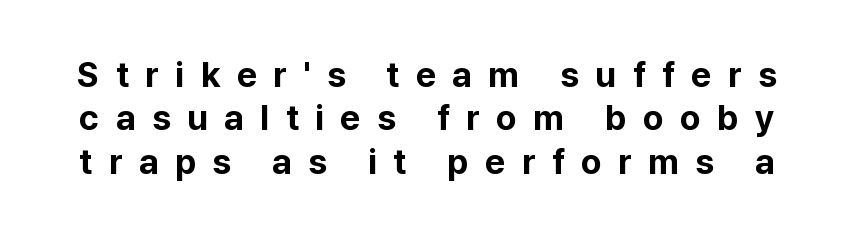
{"serif": "no", "italic": "no", "bold": "yes", "weight": "bold", "width": "normal", "stroke_contrast": "low", "x_height": "medium", "monospaced": "no", "underline": "no", "line_spacing_ratio": 1.24, "letter_spacing": "wide", "letter_spacing_em": 0.47, "glyph_px": 35}
